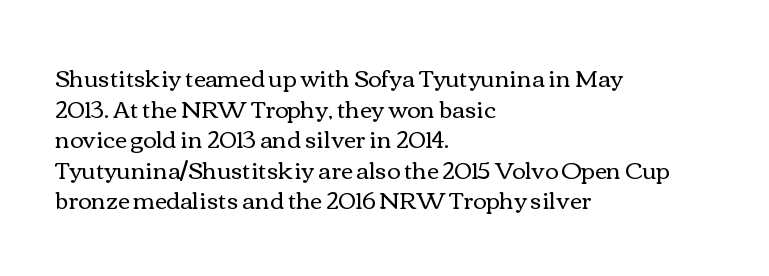
Vertical spacing — default. The text block is weighted toward the left margin, trailing off unevenly rightward. The baseline area is clear. These lines keep a tight, regular rhythm from letter to letter. No extra ink here — the face is not bold.
